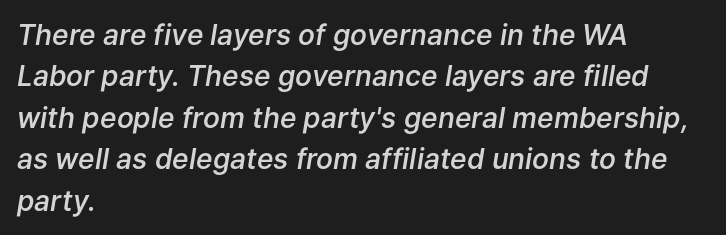
{"italic": "yes", "lean": "right", "slant_degrees": 9, "bold": "semi", "weight": "semibold", "width": "normal", "stroke_contrast": "low", "x_height": "medium", "monospaced": "no", "underline": "no", "align": "left", "line_spacing": "normal", "line_spacing_ratio": 1.48, "letter_spacing": "normal", "letter_spacing_em": 0.0, "glyph_px": 28}
